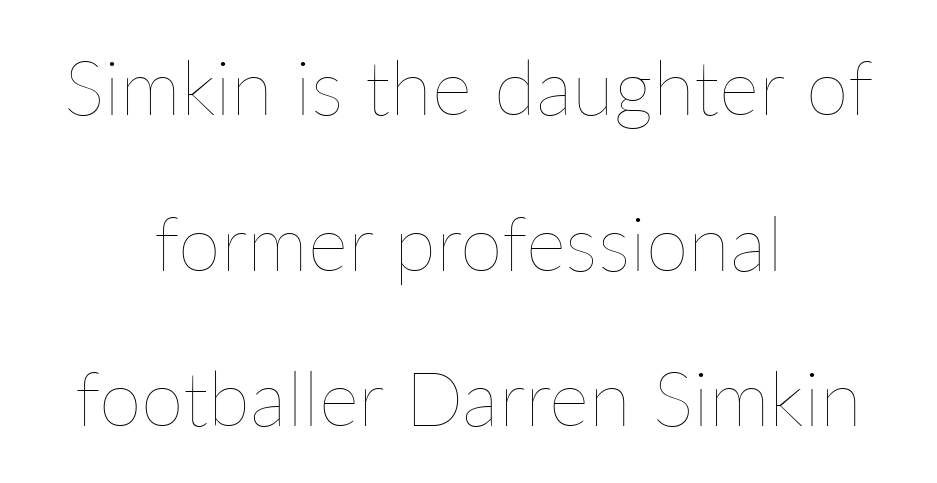
Ascenders rise straight up at ninety degrees. Unbolded letterforms with no extra heft. What's the leading like? Stretched, with rows far apart. Unmarked baselines from the first word to the last. Varying glyph widths throughout — classic text-font behaviour.
